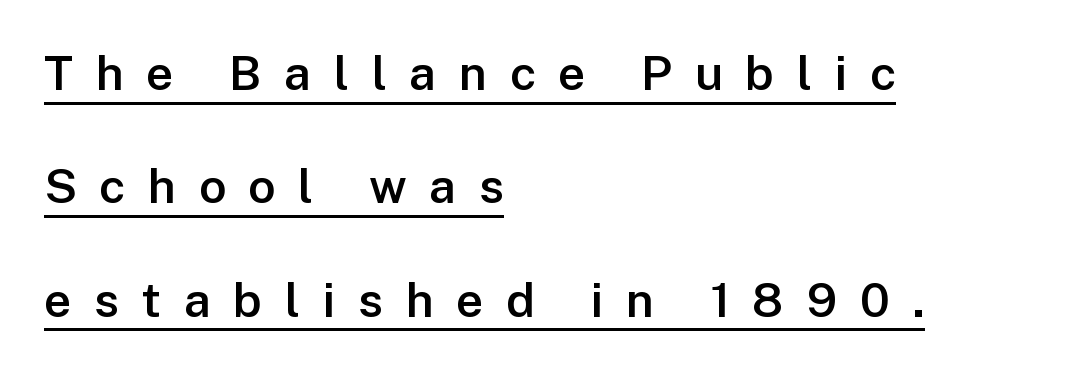
The image shows 48 px semibold sans-serif type, upright; set left-aligned, loose line spacing (2.36x), unusually wide letter spacing (+0.47 em), underlined; low stroke contrast and a medium x-height.
